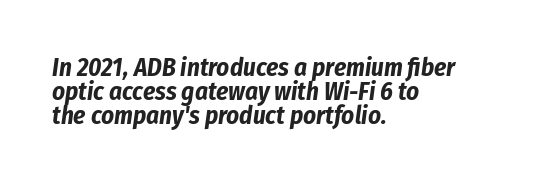
In terms of posture, this sample is oblique. Is the block centered? No — it sits flush against the left margin. As a designer I'd log this as weight 700, bold. The passage shown is not underscored anywhere. The leading is snug, giving the passage a crowded texture.
